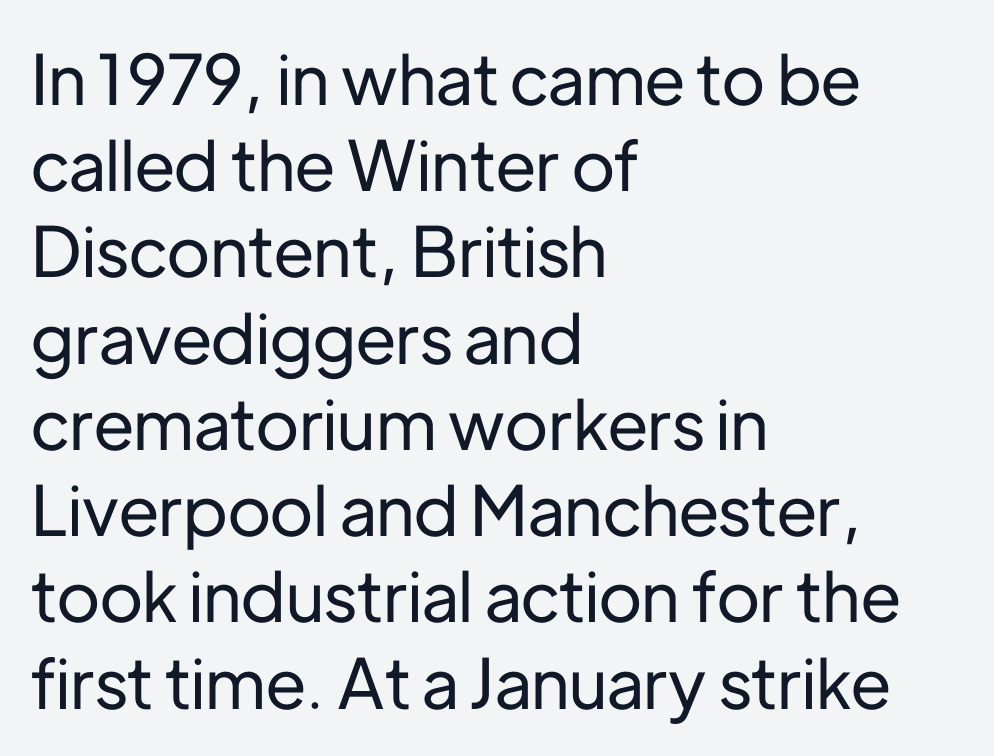
{"serif": "no", "italic": "no", "width": "normal", "stroke_contrast": "low", "x_height": "medium", "monospaced": "no", "underline": "no", "align": "left", "line_spacing": "normal", "line_spacing_ratio": 1.25, "letter_spacing": "normal", "letter_spacing_em": 0.0, "glyph_px": 69}
